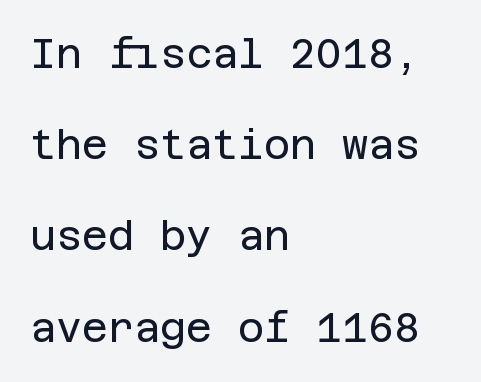
{"serif": "no", "italic": "no", "bold": "no", "weight": "regular", "width": "normal", "stroke_contrast": "low", "x_height": "large", "underline": "no", "align": "left", "line_spacing": "loose", "line_spacing_ratio": 2.28, "letter_spacing": "normal", "letter_spacing_em": 0.0, "glyph_px": 40}
